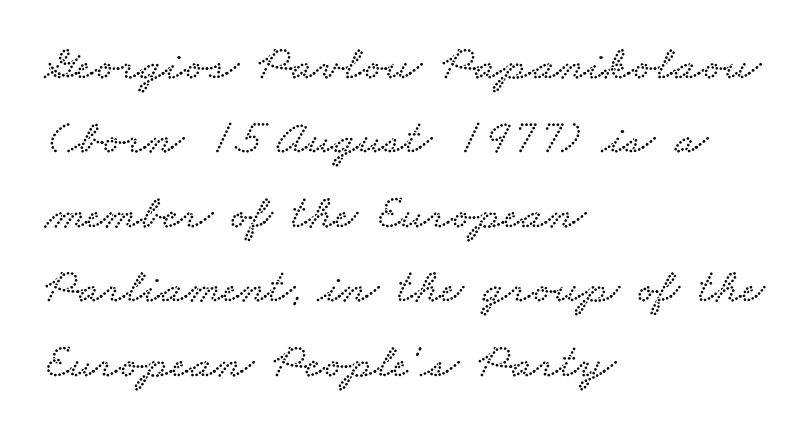
{"serif": "yes", "width": "wide", "stroke_contrast": "low", "x_height": "small", "monospaced": "no", "underline": "no", "align": "left", "line_spacing": "normal", "line_spacing_ratio": 1.52, "letter_spacing": "normal", "letter_spacing_em": 0.0, "glyph_px": 49}
